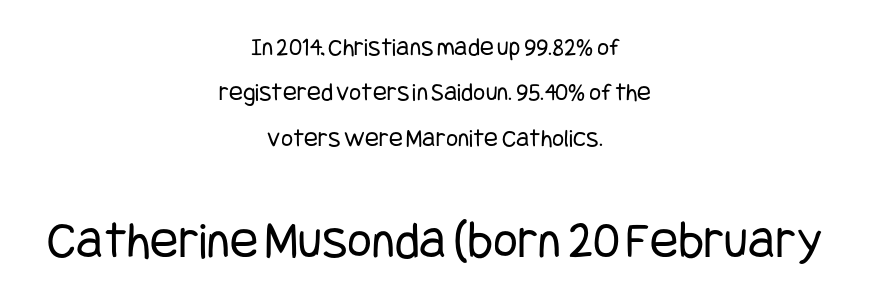
Q: Is the text bold? A: No.
Q: Is the text italic (slanted)? A: No, it is upright.
Q: Is the typeface a serif or a sans-serif typeface? A: Sans-serif.
Q: Is the text underlined? A: No.
Q: How is the paragraph aligned? A: Centered.
Q: Is the spacing between letters normal or unusually wide? A: Normal.
Q: Which block of text is set in a larger size, the first (top) or the second (bottom)? A: The second (bottom) one.
Q: Width (condensed, normal, or wide)? A: Condensed.
Q: Stroke contrast? A: Low.
Q: x-height? A: Large.
